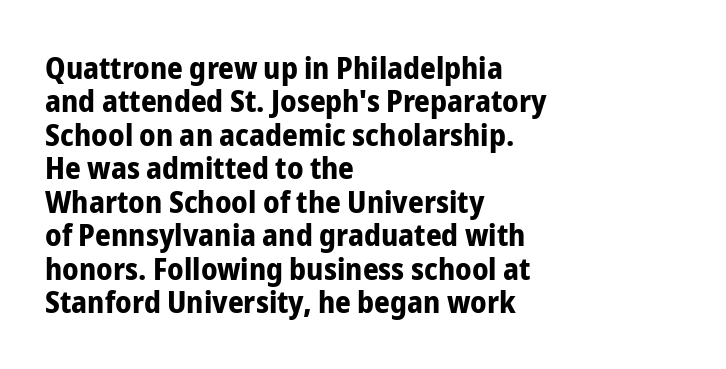
{"serif": "no", "italic": "no", "bold": "yes", "weight": "bold", "width": "condensed", "stroke_contrast": "low", "x_height": "medium", "monospaced": "no", "underline": "no", "align": "left", "line_spacing": "tight", "line_spacing_ratio": 1.08, "letter_spacing": "normal", "letter_spacing_em": 0.0, "glyph_px": 31}
